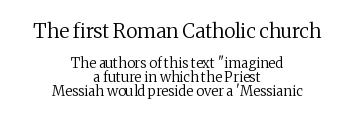
{"italic": "no", "bold": "no", "underline": "no", "align": "center", "line_spacing": "tight", "line_spacing_ratio": 0.99, "letter_spacing": "normal", "letter_spacing_em": 0.0, "larger_block": "first", "size_ratio": 1.43, "glyph_px": 20}
